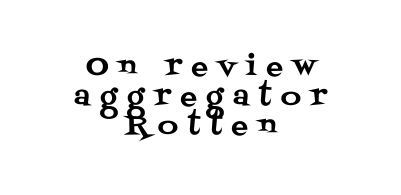
The image shows 28 px serif type, upright; set centered, tight line spacing (1.06x), unusually wide letter spacing (+0.35 em), not underlined; medium stroke contrast and a large x-height.
